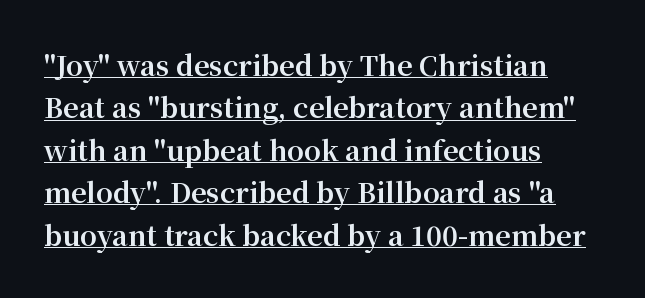
Honestly, the letter spacing is just normal — you wouldn't notice it. The letters stand upright; this is a roman face. Each glyph is drawn with heavy, bold strokes. These lines stack with their left ends in a neat column. You can see a thin bar hugging the bottom of the glyphs.
